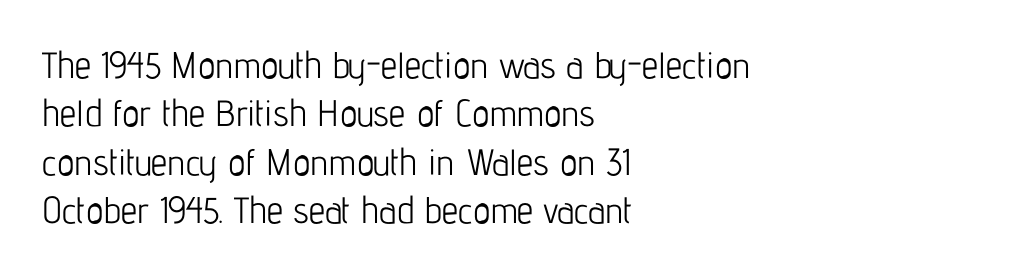
Q: Is the text bold? A: No.
Q: Is the text italic (slanted)? A: No, it is upright.
Q: Is the typeface a serif or a sans-serif typeface? A: Sans-serif.
Q: Is the text underlined? A: No.
Q: How is the paragraph aligned? A: Left-aligned.
Q: Is the spacing between letters normal or unusually wide? A: Normal.
Q: Is the spacing between lines tight, normal or loose? A: Normal.
Q: Width (condensed, normal, or wide)? A: Condensed.
Q: Stroke contrast? A: Low.
Q: x-height? A: Medium.
Q: Monospaced? A: No.
